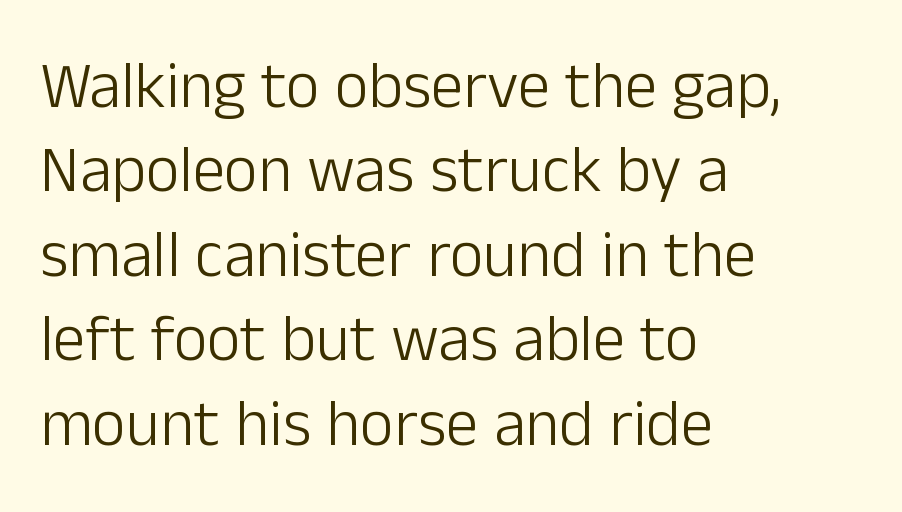
Q: Is the text bold? A: No.
Q: Is the text italic (slanted)? A: No, it is upright.
Q: Is the typeface a serif or a sans-serif typeface? A: Sans-serif.
Q: Is the text underlined? A: No.
Q: How is the paragraph aligned? A: Left-aligned.
Q: Is the spacing between letters normal or unusually wide? A: Normal.
Q: Is the spacing between lines tight, normal or loose? A: Normal.
Q: Width (condensed, normal, or wide)? A: Normal.
Q: Stroke contrast? A: Low.
Q: x-height? A: Medium.
Q: Monospaced? A: No.
